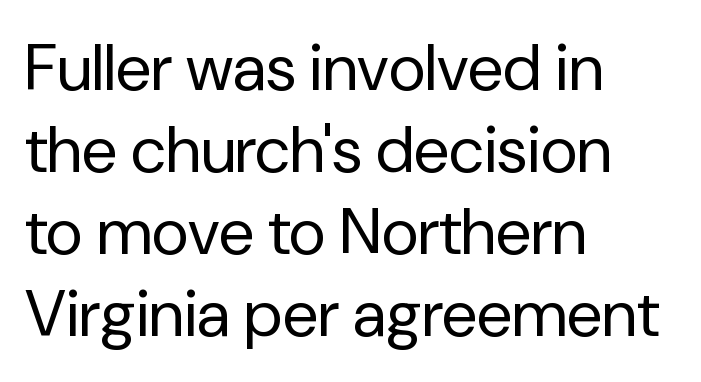
{"serif": "no", "italic": "no", "bold": "no", "weight": "regular", "width": "normal", "stroke_contrast": "low", "x_height": "medium", "monospaced": "no", "underline": "no", "align": "left", "line_spacing": "normal", "line_spacing_ratio": 1.26, "letter_spacing": "normal", "letter_spacing_em": 0.0, "glyph_px": 65}
